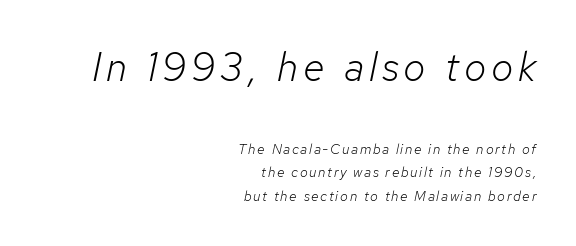
{"italic": "yes", "lean": "right", "slant_degrees": 12, "bold": "no", "weight": "light", "width": "normal", "stroke_contrast": "low", "x_height": "medium", "monospaced": "no", "underline": "no", "align": "right", "line_spacing": "normal", "line_spacing_ratio": 1.67, "larger_block": "first", "size_ratio": 2.86, "glyph_px": 40}
